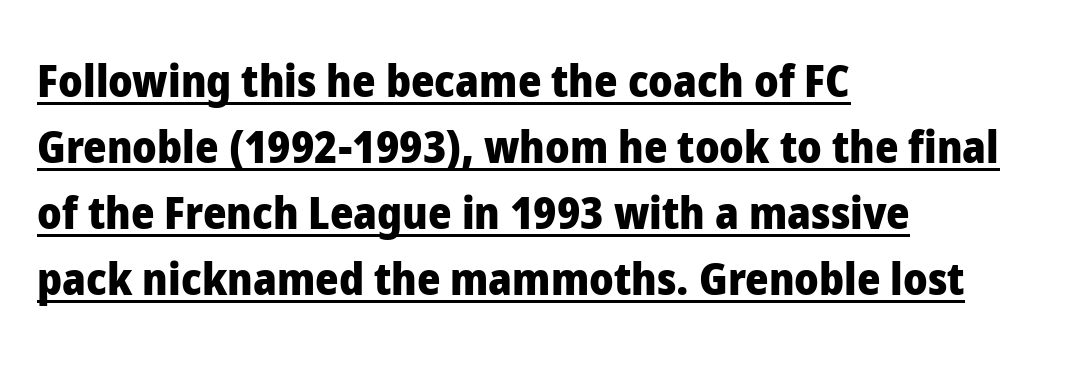
The image shows 45 px heavy sans-serif type, upright; set left-aligned, normal line spacing (1.47x), normal letter spacing, underlined; low stroke contrast and a medium x-height.
